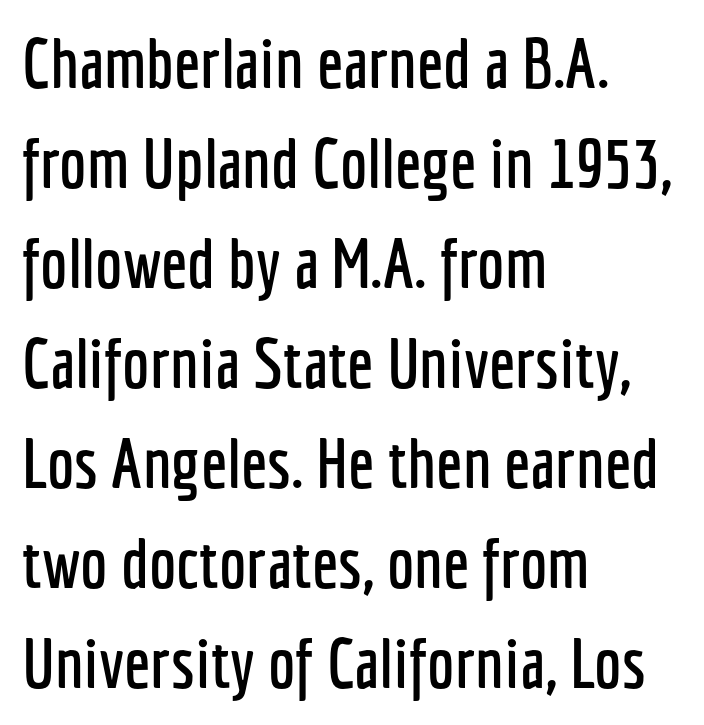
The image shows 69 px condensed sans-serif type, upright; set left-aligned, normal line spacing (1.45x), normal letter spacing, not underlined; low stroke contrast and a medium x-height.
